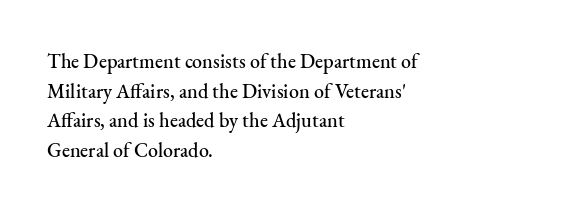
The image shows 20 px text type, upright; set left-aligned, normal line spacing (1.48x), normal letter spacing, not underlined.
